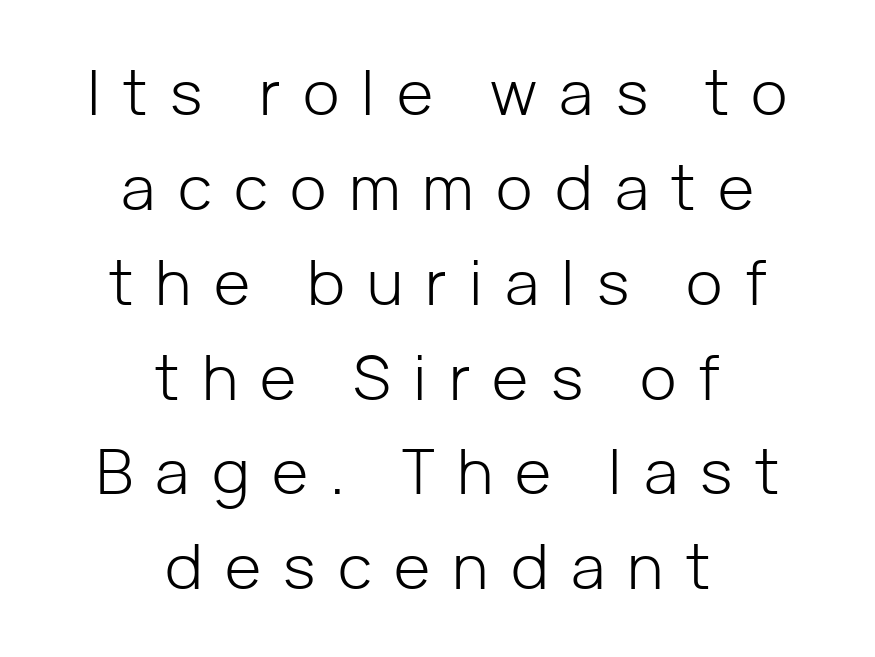
{"serif": "no", "italic": "no", "bold": "no", "weight": "light", "width": "normal", "stroke_contrast": "low", "x_height": "medium", "monospaced": "no", "underline": "no", "align": "center", "line_spacing": "normal", "line_spacing_ratio": 1.53, "letter_spacing": "wide", "letter_spacing_em": 0.36, "glyph_px": 62}
